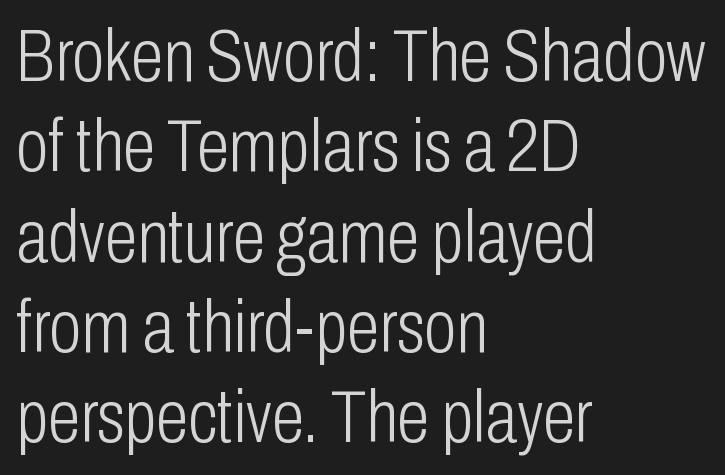
The image shows 74 px light, condensed sans-serif type, upright; set left-aligned, line spacing 1.22x, normal letter spacing, not underlined; low stroke contrast and a medium x-height.
